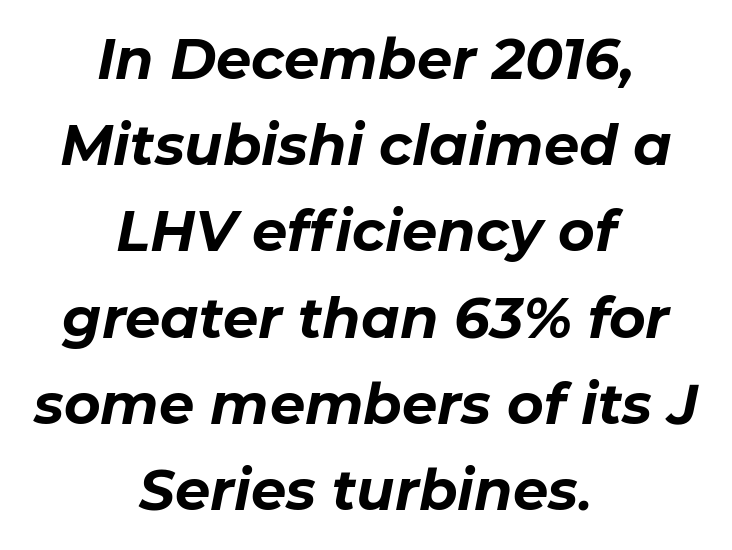
The image shows 56 px bold type, italic (leaning right); set centered, normal line spacing (1.54x), normal letter spacing, not underlined; low stroke contrast and a medium x-height.
